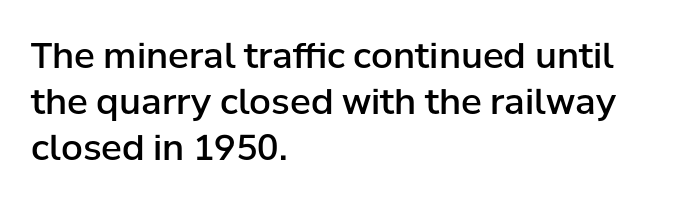
The image shows 35 px semibold sans-serif type, upright; set left-aligned, normal line spacing (1.31x), normal letter spacing, not underlined; low stroke contrast and a medium x-height.
